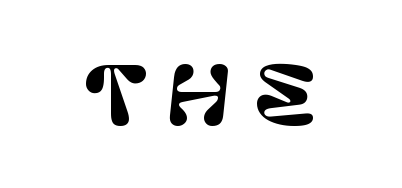
Nobody drew a line under any word here. The font family rendered here belongs to the sans-serif group. Spacing verdict: proportional, widths tailored to each character. Observe the wide spacing: letters keep a clear distance from each other.
